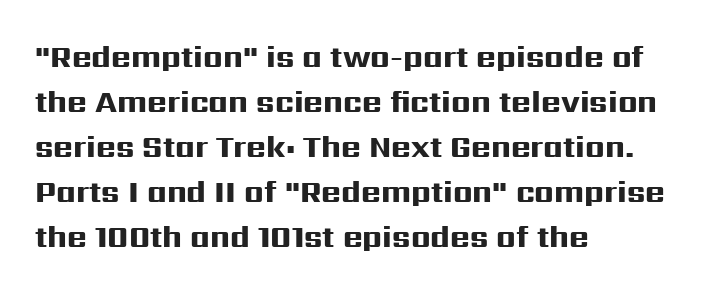
The ragged edge is on the right, which tells us the setting is flush left. Unlike a traditional serif, this face leaves its strokes unadorned. Just letters on the line, the space beneath them empty. This is heavy type, rendered in bold. Whoever set this chose a conventional vertical rhythm. These lines keep a tight, regular rhythm from letter to letter.
